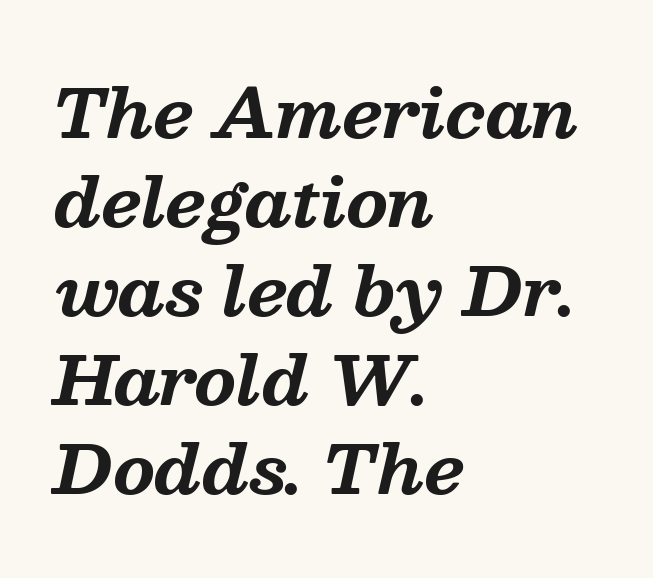
{"serif": "yes", "italic": "yes", "lean": "right", "slant_degrees": 13, "bold": "yes", "weight": "bold", "width": "normal", "stroke_contrast": "medium", "x_height": "medium", "monospaced": "no", "underline": "no", "align": "left", "line_spacing": "normal", "line_spacing_ratio": 1.33, "letter_spacing": "normal", "letter_spacing_em": 0.0, "glyph_px": 67}
